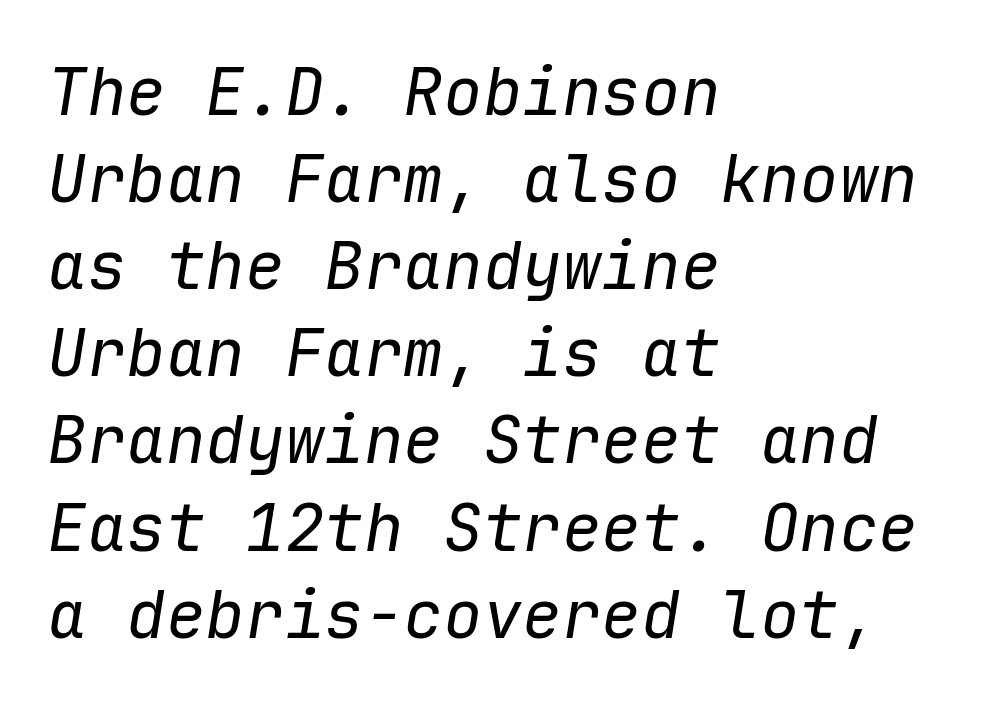
The block of text has a typical density, with ordinary space between rows. Stroke thickness stays within the range of a standard reading face or lighter. The face used here is monospaced, like something from a code editor. Unmarked baselines from the first word to the last.
